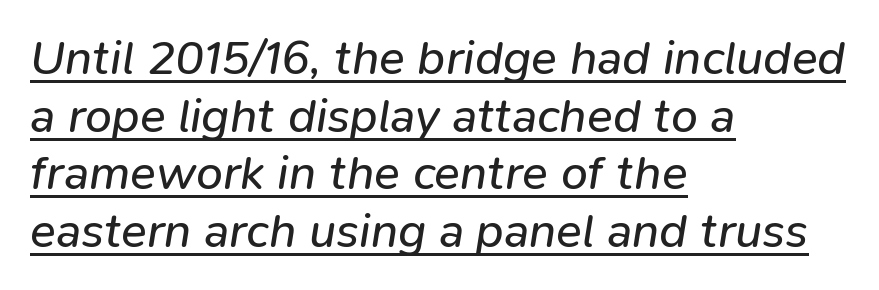
Q: Is the text bold? A: No.
Q: Is the text italic (slanted)? A: Yes, it leans right by about 9 degrees.
Q: Is the text underlined? A: Yes.
Q: How is the paragraph aligned? A: Left-aligned.
Q: Is the spacing between letters normal or unusually wide? A: Normal.
Q: Width (condensed, normal, or wide)? A: Normal.
Q: Stroke contrast? A: Low.
Q: x-height? A: Medium.
Q: Monospaced? A: No.
